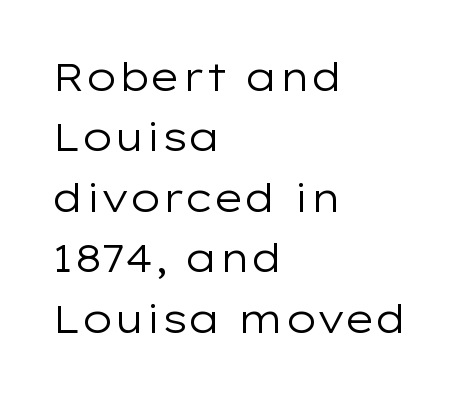
The typeface has the unassuming heft of standard copy or less. The lettering stays uniformly vertical, giving the passage a roman look. Serifs: no, the terminals of the letterforms are clean. Summary of vertical rhythm: regular, with standard interline spacing. In terms of letterspacing, this is plain default setting.
